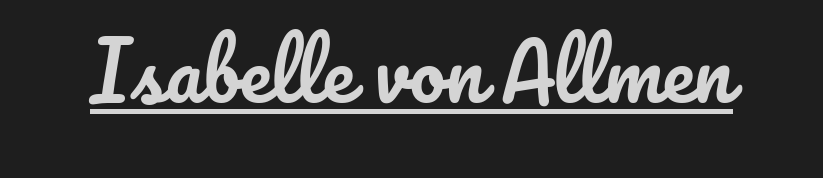
The image shows 79 px text type; set normal letter spacing, underlined; low stroke contrast and a small x-height.
